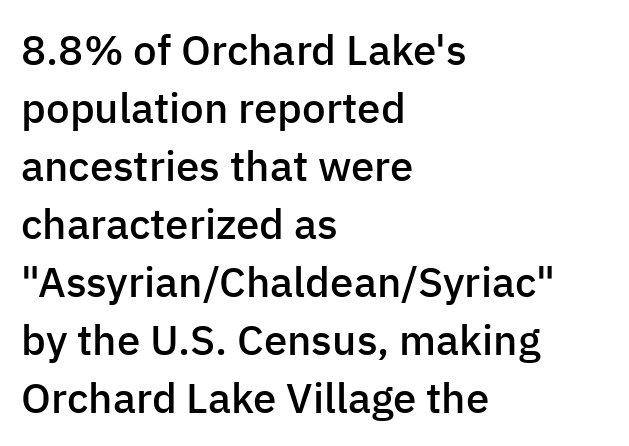
The characters display no serif detailing; their extremities are plain. Alignment: flush left. Unlike italic type, these characters show no tilt at all. The sample has been set in demibold, a notch under bold. Is this a fixed-width face? No — the glyphs have proportional, varying widths.
